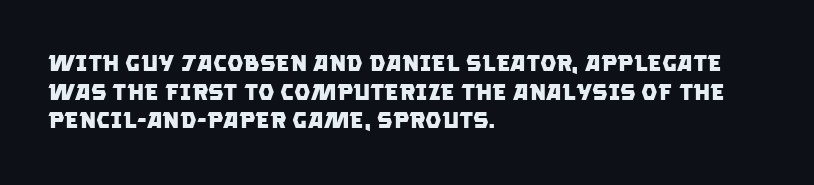
Notice how descenders clear the ascenders below comfortably — that's standard leading. The tracking reads as untouched default to a designer's eye. Stroke thickness is high; the sample reads as a true bold. Descenders hang freely into open space.
